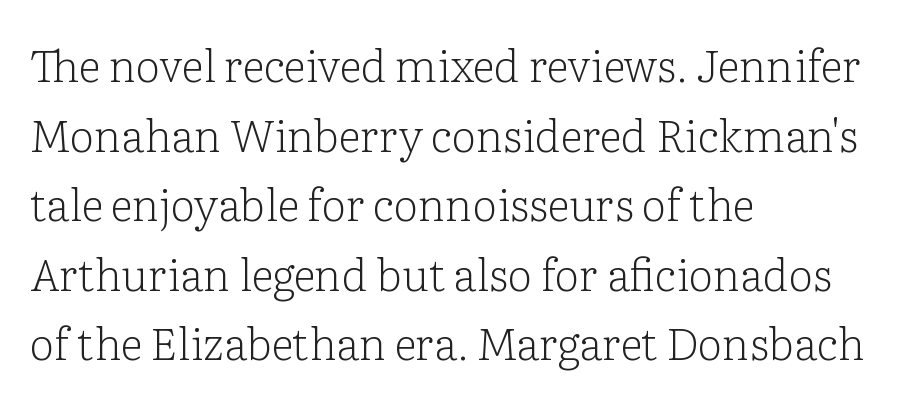
The image shows 44 px light serif type, upright; set left-aligned, normal line spacing (1.58x), normal letter spacing, not underlined; low stroke contrast and a medium x-height.
